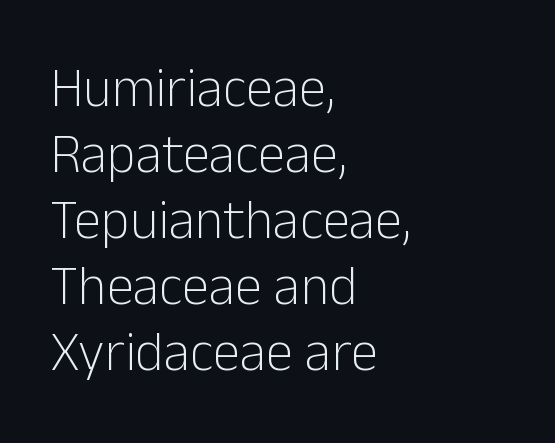
Q: Is the text bold? A: No.
Q: Is the text italic (slanted)? A: No, it is upright.
Q: Is the typeface a serif or a sans-serif typeface? A: Sans-serif.
Q: Is the text underlined? A: No.
Q: How is the paragraph aligned? A: Left-aligned.
Q: Is the spacing between letters normal or unusually wide? A: Normal.
Q: Width (condensed, normal, or wide)? A: Normal.
Q: Stroke contrast? A: Low.
Q: x-height? A: Medium.
Q: Monospaced? A: No.
